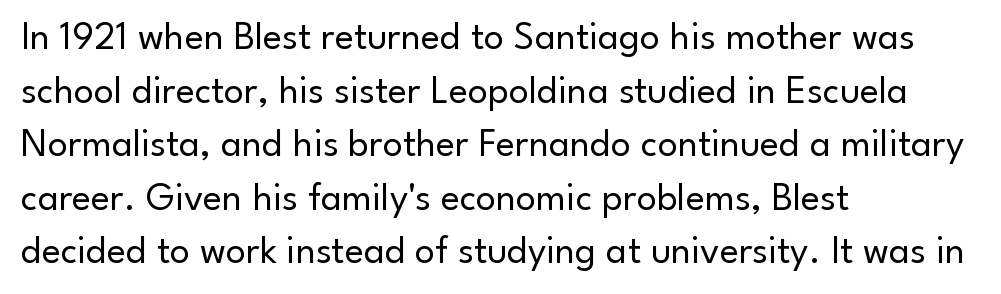
Q: Is the text bold? A: No.
Q: Is the text italic (slanted)? A: No, it is upright.
Q: Is the typeface a serif or a sans-serif typeface? A: Sans-serif.
Q: Is the text underlined? A: No.
Q: How is the paragraph aligned? A: Left-aligned.
Q: Is the spacing between letters normal or unusually wide? A: Normal.
Q: Is the spacing between lines tight, normal or loose? A: Normal.
Q: Width (condensed, normal, or wide)? A: Normal.
Q: Stroke contrast? A: Low.
Q: x-height? A: Small.
Q: Monospaced? A: No.
